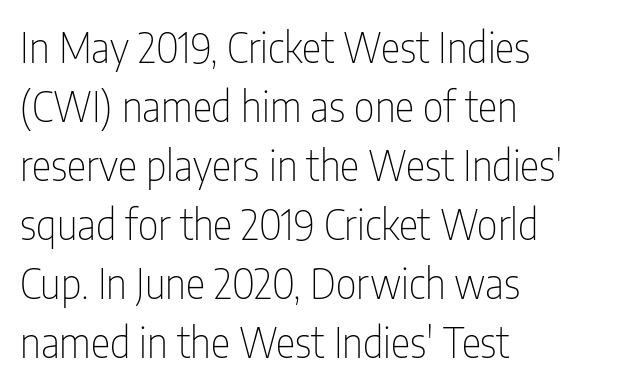
The characters display no serif detailing; their extremities are plain. The passage shown has conventional tracking throughout. No letter is thick-stroked: the sample isn't bold. No italicization has been applied; the sample stays upright.
